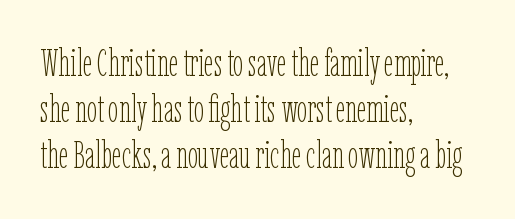
Q: Is the text bold? A: No.
Q: Is the text italic (slanted)? A: No, it is upright.
Q: Is the text underlined? A: No.
Q: How is the paragraph aligned? A: Left-aligned.
Q: Is the spacing between letters normal or unusually wide? A: Normal.
Q: Is the spacing between lines tight, normal or loose? A: Normal.
Q: Width (condensed, normal, or wide)? A: Condensed.
Q: Stroke contrast? A: Low.
Q: x-height? A: Medium.
Q: Monospaced? A: No.
